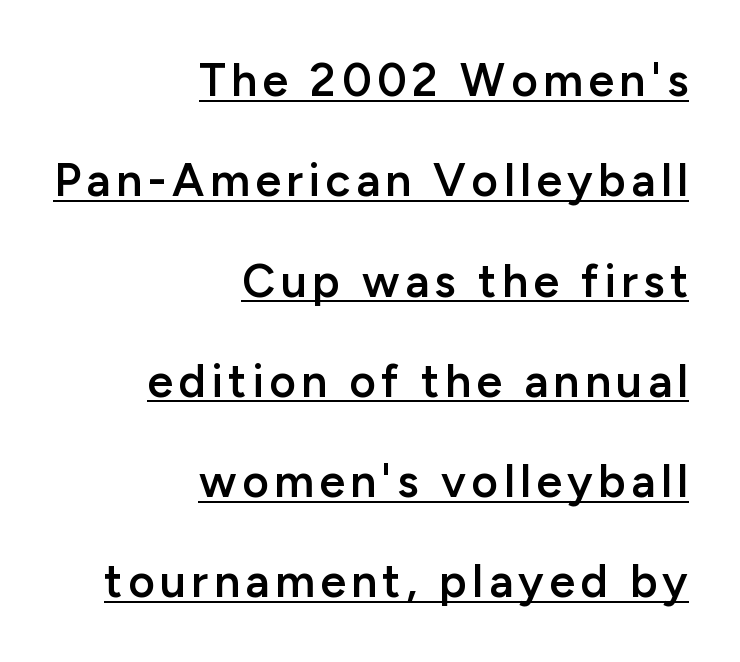
Q: Is the text bold? A: Semi-bold.
Q: Is the text italic (slanted)? A: No, it is upright.
Q: Is the typeface a serif or a sans-serif typeface? A: Sans-serif.
Q: Is the text underlined? A: Yes.
Q: How is the paragraph aligned? A: Right-aligned.
Q: Is the spacing between lines tight, normal or loose? A: Loose.
Q: Width (condensed, normal, or wide)? A: Normal.
Q: Stroke contrast? A: Low.
Q: x-height? A: Medium.
Q: Monospaced? A: No.
